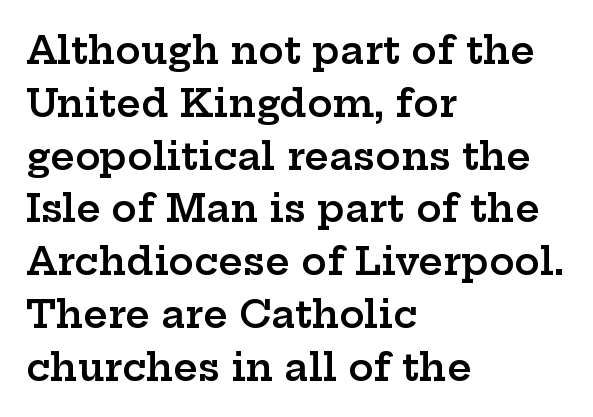
{"serif": "yes", "italic": "no", "bold": "semi", "weight": "semibold", "width": "wide", "stroke_contrast": "low", "x_height": "medium", "monospaced": "no", "underline": "no", "align": "left", "line_spacing": "normal", "line_spacing_ratio": 1.39, "letter_spacing": "normal", "letter_spacing_em": 0.0, "glyph_px": 38}
